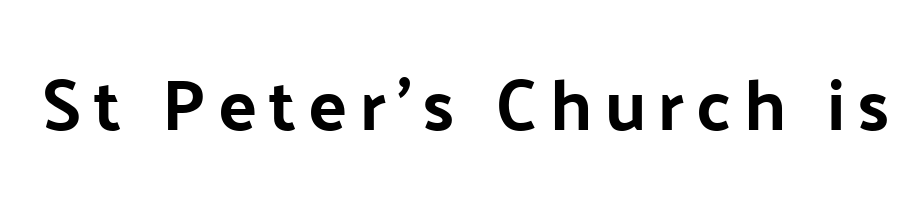
Q: Is the text bold? A: Yes.
Q: Is the text italic (slanted)? A: No, it is upright.
Q: Is the typeface a serif or a sans-serif typeface? A: Sans-serif.
Q: Is the text underlined? A: No.
Q: Width (condensed, normal, or wide)? A: Normal.
Q: Stroke contrast? A: Low.
Q: x-height? A: Medium.
Q: Monospaced? A: No.
